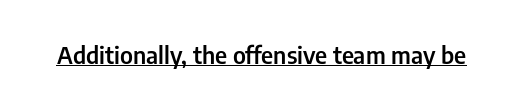
{"italic": "no", "bold": "semi", "underline": "yes", "letter_spacing": "normal", "letter_spacing_em": 0.0, "glyph_px": 24}
